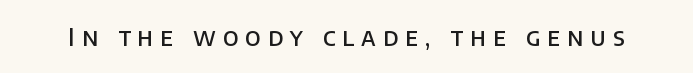
The image shows 24 px text type, upright; set unusually wide letter spacing (+0.29 em), not underlined.
